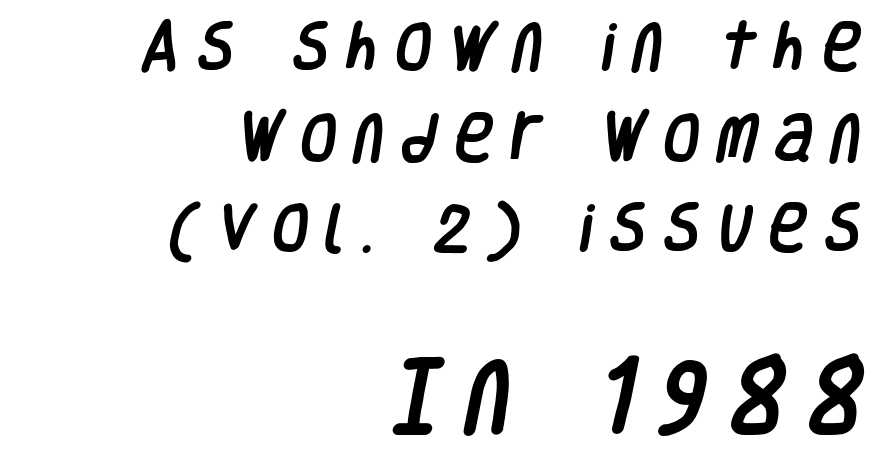
Q: Is the typeface a serif or a sans-serif typeface? A: Sans-serif.
Q: Is the text underlined? A: No.
Q: How is the paragraph aligned? A: Right-aligned.
Q: Is the spacing between letters normal or unusually wide? A: Unusually wide.
Q: Which block of text is set in a larger size, the first (top) or the second (bottom)? A: The second (bottom) one.
Q: Width (condensed, normal, or wide)? A: Condensed.
Q: Stroke contrast? A: Low.
Q: x-height? A: Large.
Q: Monospaced? A: No.
